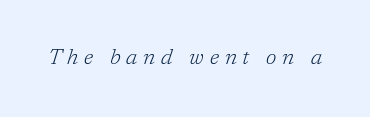
Q: Is the text bold? A: No.
Q: Is the text italic (slanted)? A: Yes, it leans right by about 17 degrees.
Q: Is the text underlined? A: No.
Q: Is the spacing between letters normal or unusually wide? A: Unusually wide.
